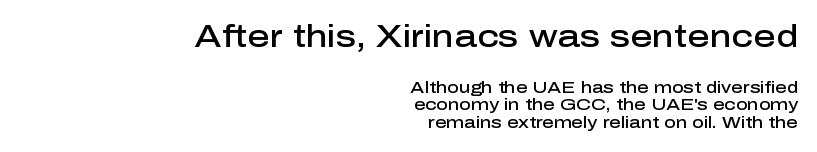
The image shows 31 px semibold sans-serif type, upright; set right-aligned, tight line spacing (1.1x), normal letter spacing, not underlined; the first (top) block is 1.94x larger; low stroke contrast and a medium x-height.
